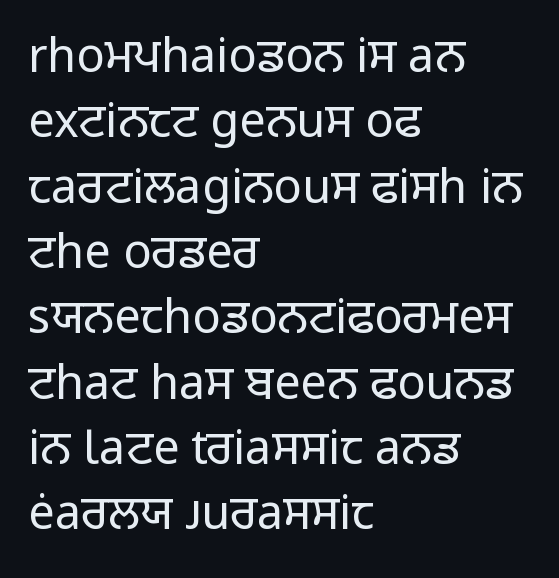
Q: Is the text bold? A: No.
Q: Is the text italic (slanted)? A: No, it is upright.
Q: Is the typeface a serif or a sans-serif typeface? A: Sans-serif.
Q: Is the text underlined? A: No.
Q: How is the paragraph aligned? A: Left-aligned.
Q: Is the spacing between letters normal or unusually wide? A: Normal.
Q: Is the spacing between lines tight, normal or loose? A: Normal.
Q: Width (condensed, normal, or wide)? A: Normal.
Q: Stroke contrast? A: Low.
Q: x-height? A: Medium.
Q: Monospaced? A: No.
